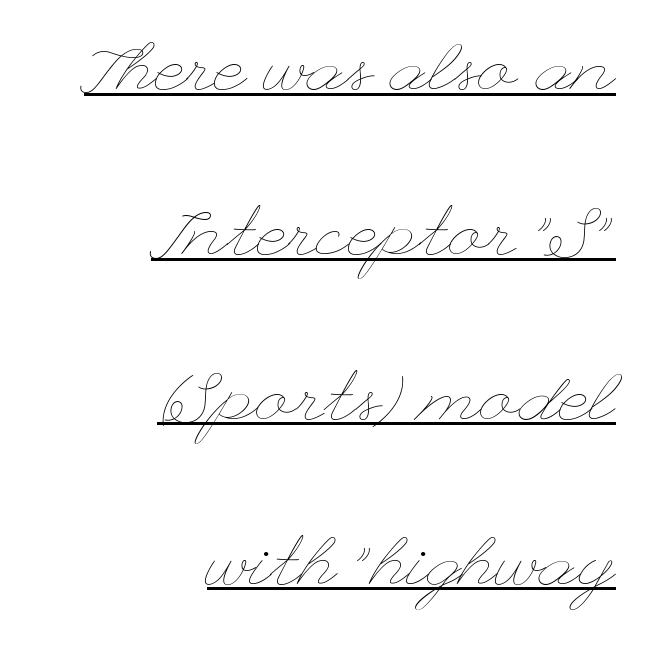
The image shows 69 px thin, wide type; set right-aligned, loose line spacing (2.39x), normal letter spacing, underlined; low stroke contrast and a small x-height.
